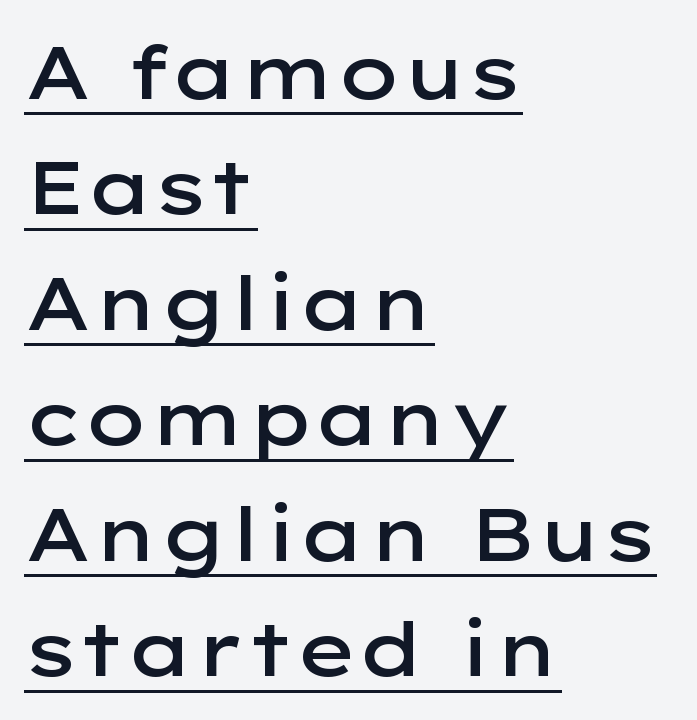
You could not count columns in this text — the font is proportionally spaced. The letters are semibold — heavier than regular but short of a full bold. Tall strokes in this sample are plumb rather than angled. Compared with a centered layout, this one pins lines to the left instead.
